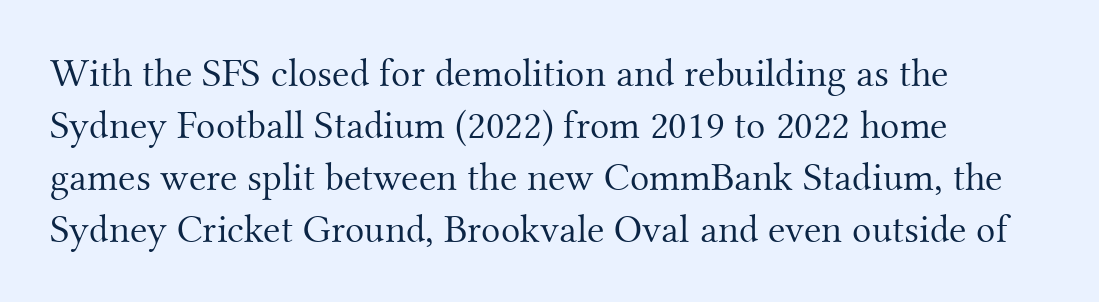
Q: Is the text bold? A: No.
Q: Is the text italic (slanted)? A: No, it is upright.
Q: Is the typeface a serif or a sans-serif typeface? A: Serif.
Q: Is the text underlined? A: No.
Q: How is the paragraph aligned? A: Left-aligned.
Q: Is the spacing between letters normal or unusually wide? A: Normal.
Q: Is the spacing between lines tight, normal or loose? A: Normal.
Q: Width (condensed, normal, or wide)? A: Normal.
Q: Stroke contrast? A: Medium.
Q: x-height? A: Small.
Q: Monospaced? A: No.
